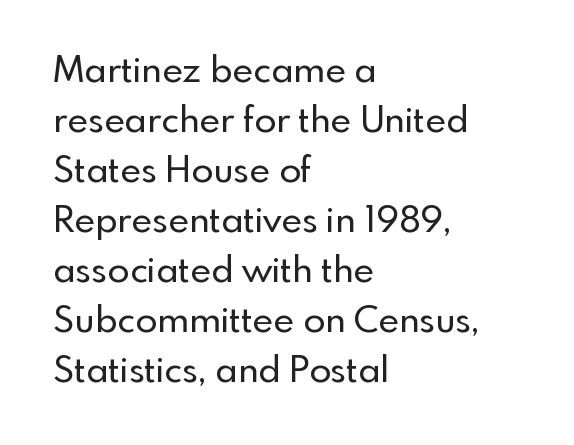
Q: Is the text italic (slanted)? A: No, it is upright.
Q: Is the typeface a serif or a sans-serif typeface? A: Sans-serif.
Q: Is the text underlined? A: No.
Q: How is the paragraph aligned? A: Left-aligned.
Q: Is the spacing between letters normal or unusually wide? A: Normal.
Q: Is the spacing between lines tight, normal or loose? A: Normal.
Q: Width (condensed, normal, or wide)? A: Normal.
Q: x-height? A: Small.
Q: Monospaced? A: No.
